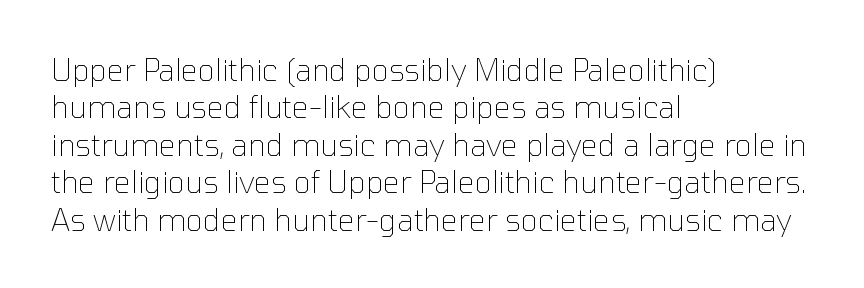
The image shows 30 px thin sans-serif type, upright; set left-aligned, normal line spacing (1.25x), normal letter spacing, not underlined; low stroke contrast and a medium x-height.
